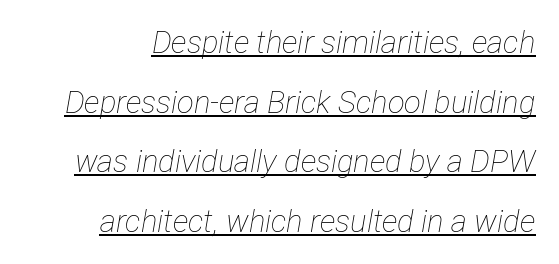
Q: Is the text bold? A: No.
Q: Is the text italic (slanted)? A: Yes, it leans right by about 12 degrees.
Q: Is the text underlined? A: Yes.
Q: Is the spacing between letters normal or unusually wide? A: Normal.
Q: Is the spacing between lines tight, normal or loose? A: Loose.
Q: Width (condensed, normal, or wide)? A: Condensed.
Q: Stroke contrast? A: Low.
Q: x-height? A: Medium.
Q: Monospaced? A: No.
